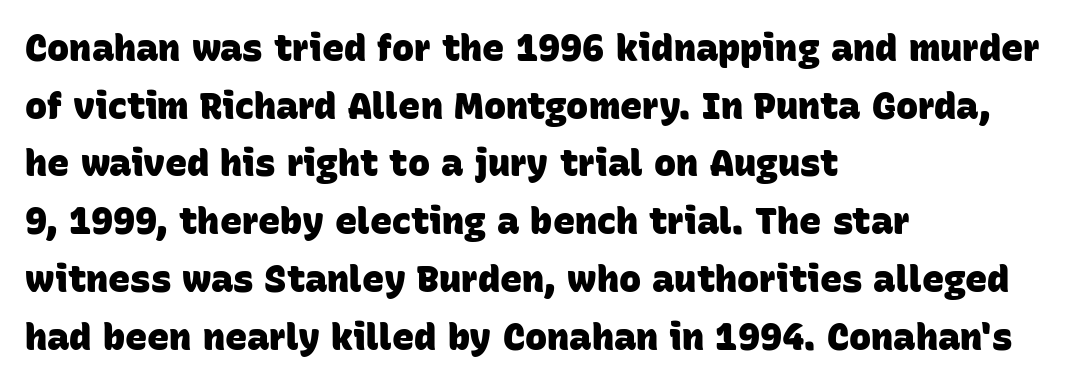
{"serif": "no", "bold": "yes", "weight": "heavy", "width": "normal", "stroke_contrast": "low", "x_height": "large", "monospaced": "no", "underline": "no", "align": "left", "line_spacing": "normal", "line_spacing_ratio": 1.56, "letter_spacing": "normal", "letter_spacing_em": 0.0, "glyph_px": 37}
